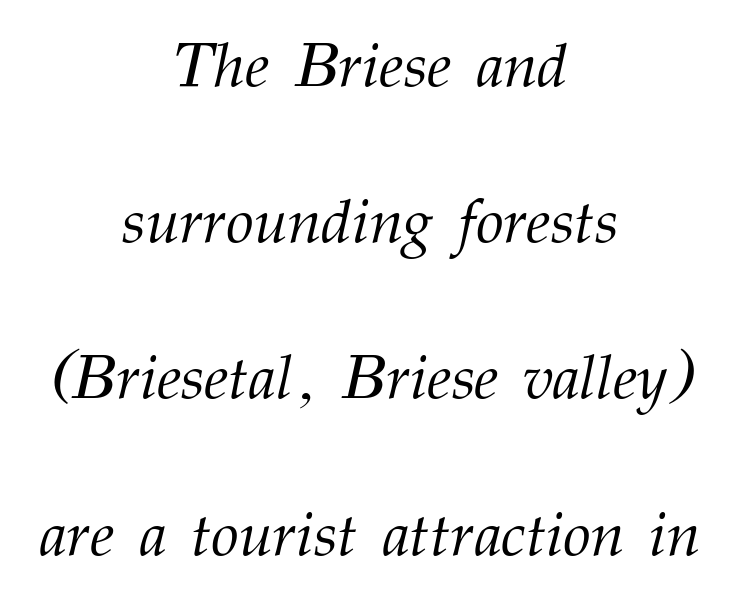
The block of text is sparse from top to bottom, with ample space between rows. These lines are rendered in a variable-pitch font. The rendering shows small feet on the letterforms — a serif design. Counters stay open thanks to moderate or lighter strokes. The text carries the slant typical of an italic or oblique font.
